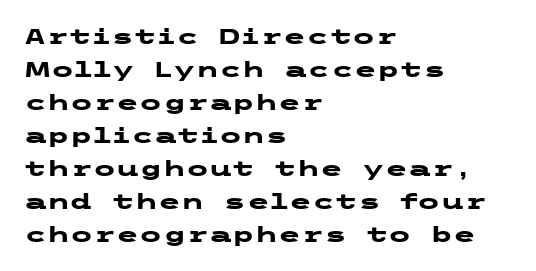
The sample has been set heavy, in full bold. Any mark beneath the type? The region is blank. The ragged edge is on the right, which tells us the setting is flush left. This sample uses plain, unmodified letter spacing. Posture: vertical. Does the leading feel generous? No, just average.
